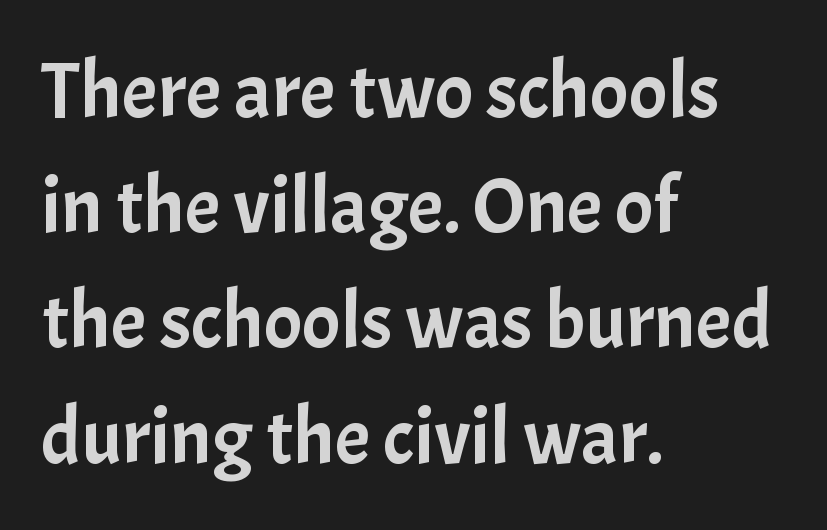
The rendering anchors every line to the left-hand side. Unlike a traditional serif, this face leaves its strokes unadorned. Do the characters align in a grid? No, the font is proportional. The line texture is even and compact thanks to regular tracking.
